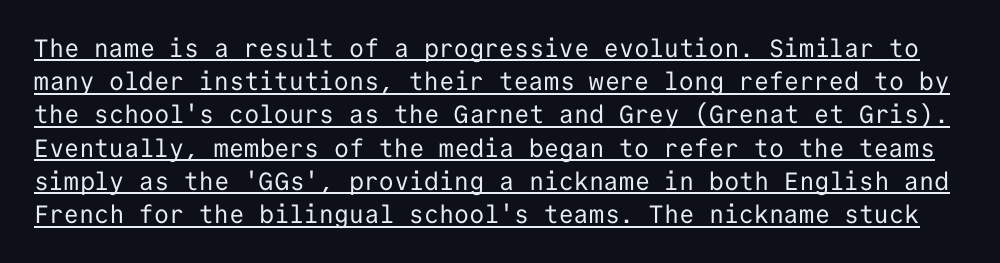
{"italic": "no", "bold": "no", "underline": "yes", "line_spacing": "normal", "line_spacing_ratio": 1.33, "letter_spacing": "normal", "letter_spacing_em": 0.0, "glyph_px": 25}
